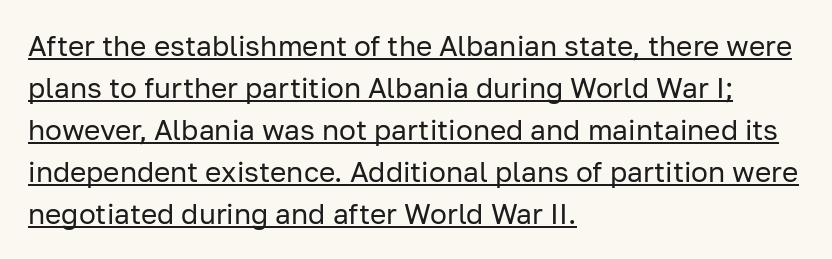
{"serif": "no", "italic": "no", "bold": "no", "weight": "regular", "width": "normal", "stroke_contrast": "low", "x_height": "medium", "monospaced": "no", "underline": "yes", "align": "left", "line_spacing": "normal", "line_spacing_ratio": 1.5, "letter_spacing": "normal", "letter_spacing_em": 0.0, "glyph_px": 28}
